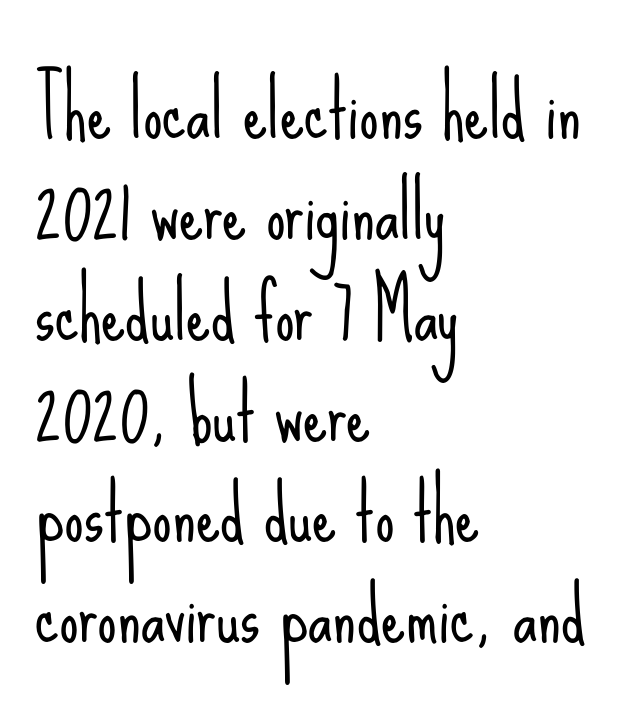
Q: Is the text bold? A: No.
Q: Is the text italic (slanted)? A: No, it is upright.
Q: Is the typeface a serif or a sans-serif typeface? A: Sans-serif.
Q: Is the text underlined? A: No.
Q: How is the paragraph aligned? A: Left-aligned.
Q: Is the spacing between letters normal or unusually wide? A: Normal.
Q: Is the spacing between lines tight, normal or loose? A: Normal.
Q: Width (condensed, normal, or wide)? A: Condensed.
Q: Stroke contrast? A: Low.
Q: x-height? A: Small.
Q: Monospaced? A: No.
